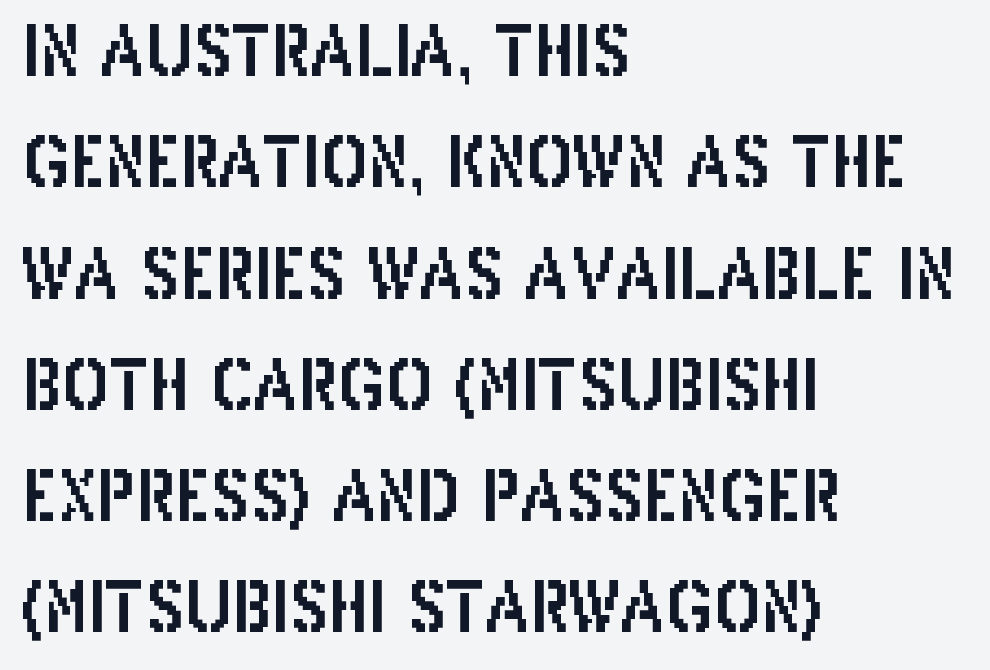
{"serif": "no", "italic": "no", "width": "condensed", "stroke_contrast": "low", "x_height": "large", "monospaced": "no", "underline": "no", "align": "left", "line_spacing": "normal", "line_spacing_ratio": 1.59, "letter_spacing": "normal", "letter_spacing_em": 0.0, "glyph_px": 70}
